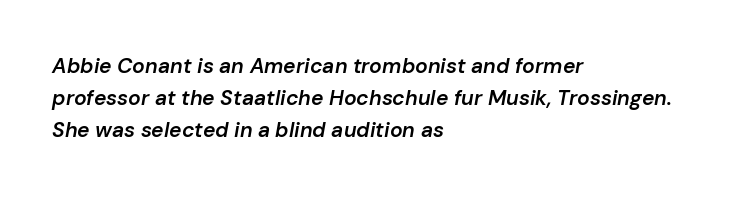
{"italic": "yes", "lean": "right", "slant_degrees": 10, "bold": "semi", "underline": "no", "align": "left", "line_spacing": "normal", "line_spacing_ratio": 1.53, "letter_spacing": "normal", "letter_spacing_em": 0.0, "glyph_px": 21}
